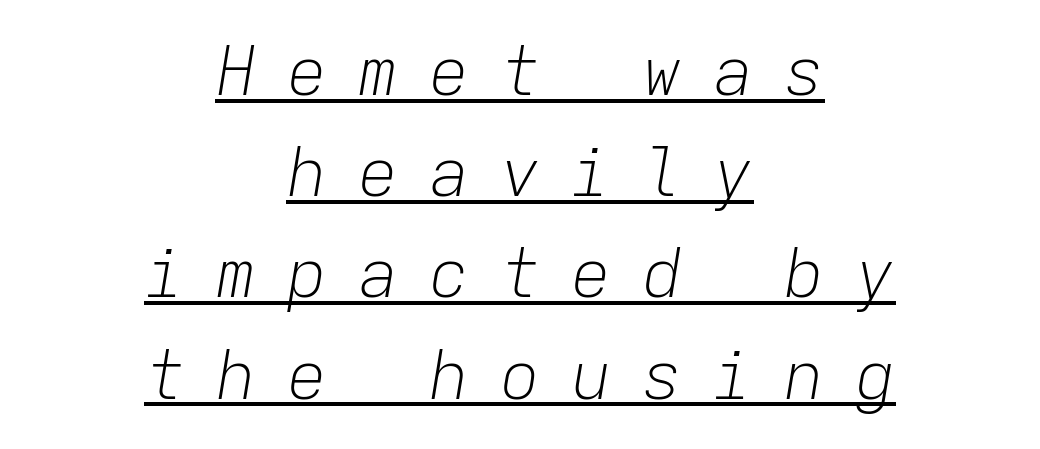
The image shows 67 px light type, italic (leaning right), monospaced; set centered, normal line spacing (1.51x), unusually wide letter spacing (+0.46 em), underlined; low stroke contrast and a medium x-height.
